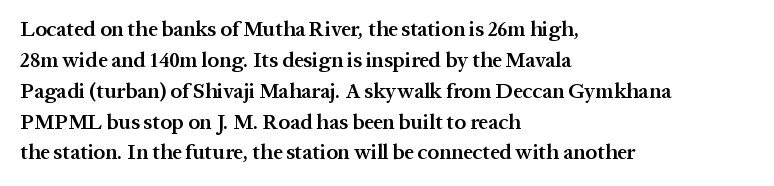
{"italic": "no", "bold": "semi", "underline": "no", "align": "left", "line_spacing": "normal", "line_spacing_ratio": 1.47, "letter_spacing": "normal", "letter_spacing_em": 0.0, "glyph_px": 21}
